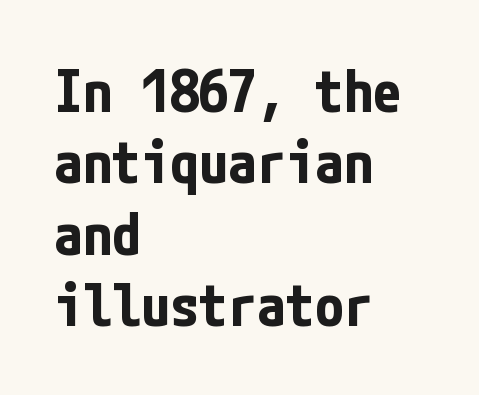
What stands out about the letter spacing? Nothing — it is the standard amount. The letters carry no serifs — their stems end cleanly without finishing strokes. Upright lettering throughout. Is the block centered? No — it sits flush against the left margin. Strokes here are thick enough to call this a true bold. The foot of each line stays bare and open.
